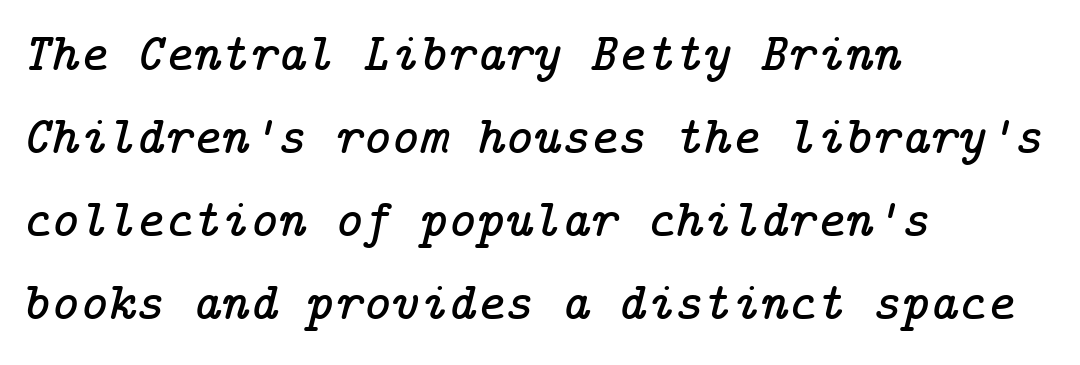
Glance below the letters and you will spot only blank space. The paragraph shown leans on its left margin. Leading: standard. This rendering leaves character spacing at its baseline value.
